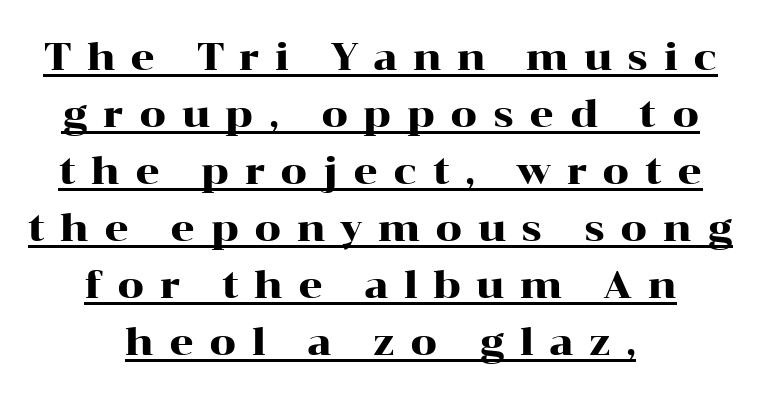
This sample is center-justified, so both line endings float freely. Interline gaps are of average width in this sample. The type is letterspaced generously, with wide tracking. The letters advance in unequal steps, a hallmark of proportional type. Characters remain perfectly vertical along every line. Descenders here cross a horizontal rule under the line.
